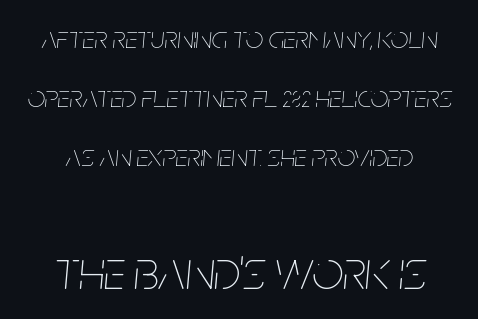
The image shows 55 px thin, condensed type, italic (leaning right); set loose line spacing (1.9x), normal letter spacing, not underlined; the second (bottom) block is 1.77x larger; low stroke contrast and a large x-height.
